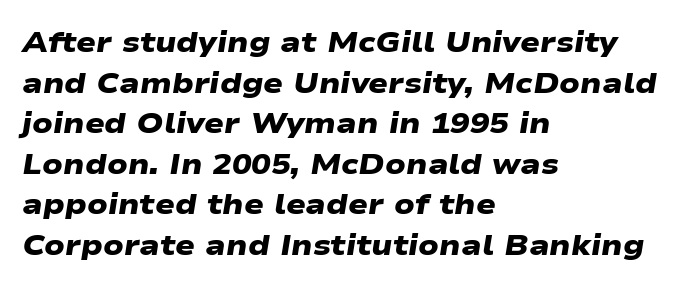
These lines sit exactly where default settings would place them. Spacing verdict: proportional, widths tailored to each character. Teacher's note: observe the even left margin — that is flush-left alignment. Anything drawn beneath the words? Only blank space. Typesetter's note: full bold, strokes at maximum text heaviness. Standard letterfit; no display-style spreading of the glyphs.
